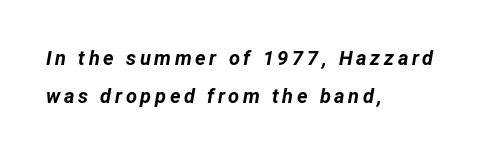
Each row of text sits above clean, open space. The typesetter chose a ragged-right arrangement here. Compared with ordinary roman type, these characters are visibly tilted. How heavy is the stroke? Heavy — this is a bold.
